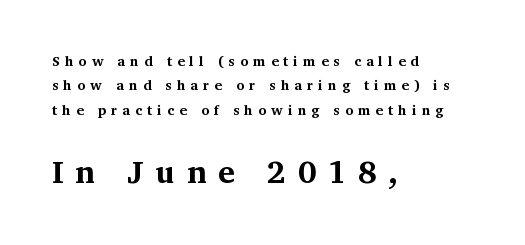
The image shows 32 px bold serif type, upright; set left-aligned, line spacing 1.75x, unusually wide letter spacing (+0.36 em), not underlined; the second (bottom) block is 2.29x larger; medium stroke contrast and a medium x-height.
